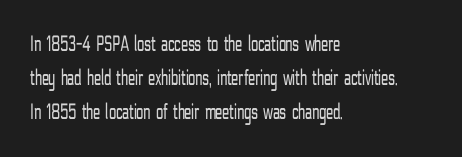
{"italic": "no", "bold": "no", "underline": "no", "align": "left", "line_spacing": "normal", "line_spacing_ratio": 1.48, "letter_spacing": "normal", "letter_spacing_em": 0.0, "glyph_px": 23}
